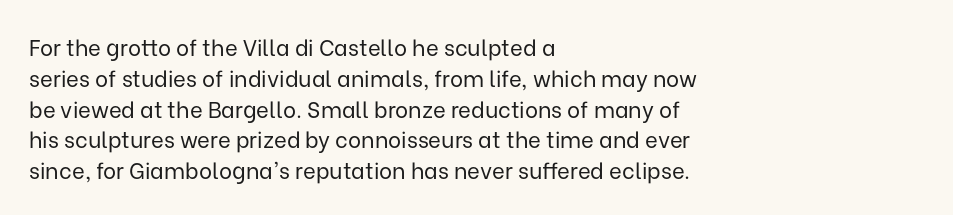
Q: Is the text bold? A: No.
Q: Is the text italic (slanted)? A: No, it is upright.
Q: Is the text underlined? A: No.
Q: How is the paragraph aligned? A: Left-aligned.
Q: Is the spacing between letters normal or unusually wide? A: Normal.
Q: Is the spacing between lines tight, normal or loose? A: Normal.
